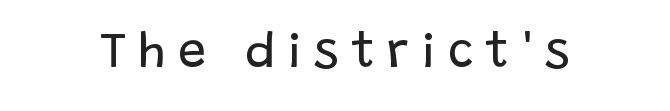
{"serif": "no", "italic": "no", "bold": "no", "weight": "regular", "width": "normal", "stroke_contrast": "low", "x_height": "large", "monospaced": "no", "underline": "no", "letter_spacing": "wide", "letter_spacing_em": 0.24, "glyph_px": 50}
